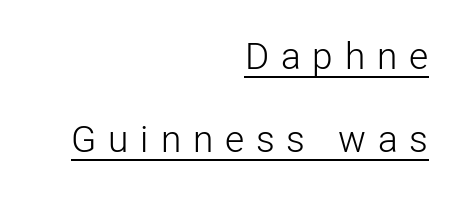
Q: Is the text bold? A: No.
Q: Is the text italic (slanted)? A: No, it is upright.
Q: Is the typeface a serif or a sans-serif typeface? A: Sans-serif.
Q: Is the text underlined? A: Yes.
Q: How is the paragraph aligned? A: Right-aligned.
Q: Is the spacing between letters normal or unusually wide? A: Unusually wide.
Q: Is the spacing between lines tight, normal or loose? A: Loose.
Q: Width (condensed, normal, or wide)? A: Normal.
Q: Stroke contrast? A: Low.
Q: x-height? A: Medium.
Q: Monospaced? A: No.
